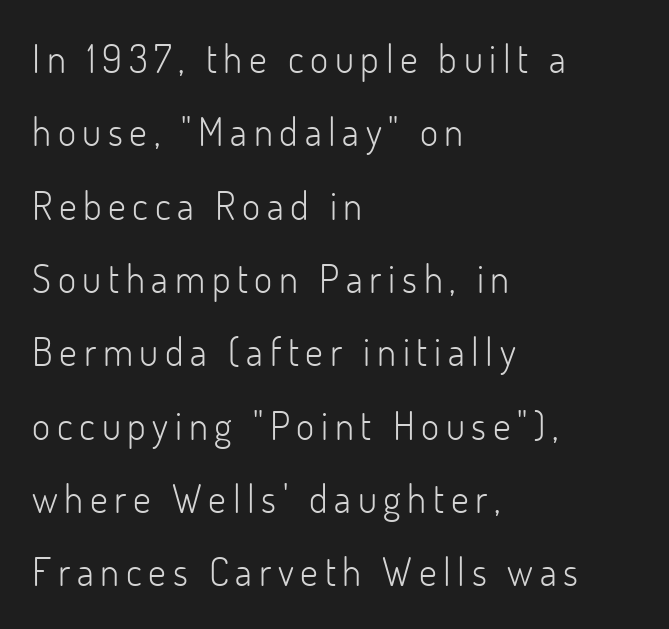
{"serif": "no", "italic": "no", "bold": "no", "weight": "light", "width": "normal", "stroke_contrast": "low", "x_height": "small", "monospaced": "no", "underline": "no", "align": "left", "line_spacing_ratio": 1.88, "glyph_px": 39}
